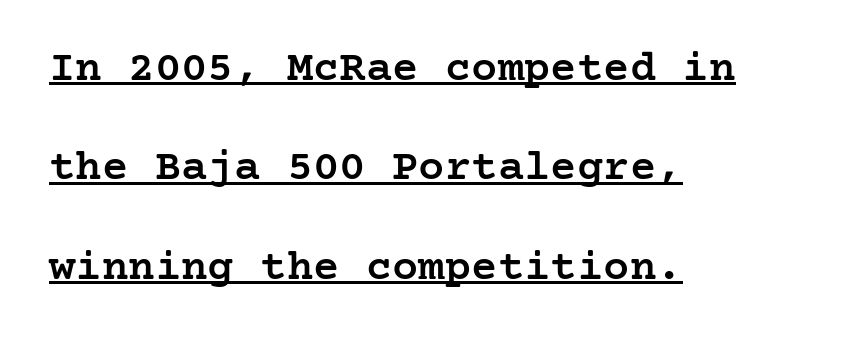
{"serif": "yes", "italic": "no", "bold": "semi", "weight": "semibold", "width": "normal", "stroke_contrast": "low", "x_height": "medium", "underline": "yes", "align": "left", "line_spacing": "loose", "line_spacing_ratio": 2.26, "letter_spacing": "normal", "letter_spacing_em": 0.0, "glyph_px": 44}
